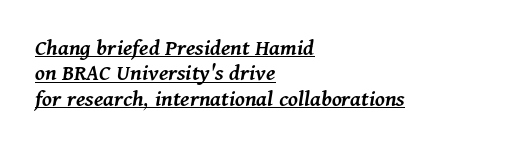
{"italic": "yes", "lean": "right", "slant_degrees": 11, "bold": "semi", "underline": "yes", "align": "left", "line_spacing": "tight", "line_spacing_ratio": 1.06, "letter_spacing": "normal", "letter_spacing_em": 0.0, "glyph_px": 24}
